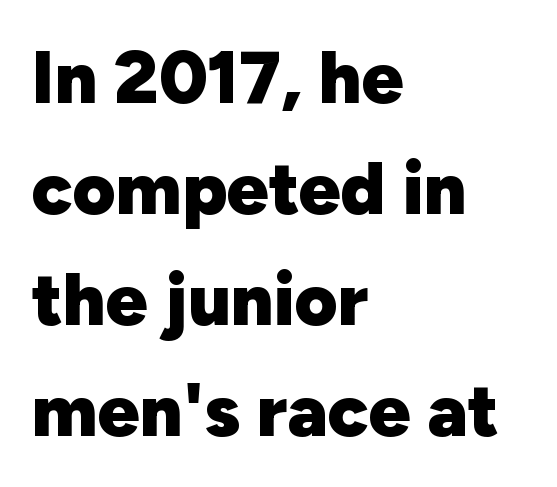
The glyphs have the mass of a bold cut. Ordinary non-slanted type is in use. The leading is moderate, giving the passage an even texture. Line beginnings align vertically; line endings do not.
